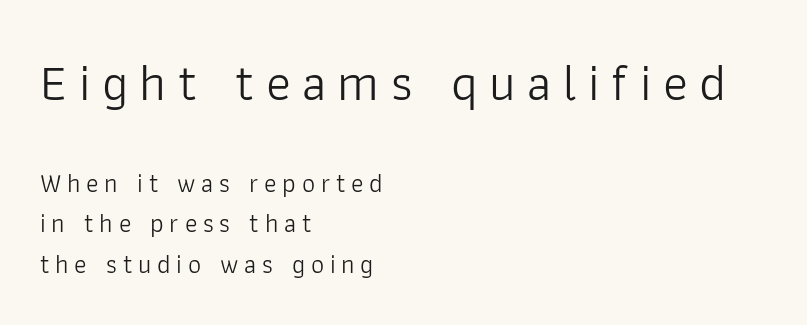
Q: Is the text bold? A: No.
Q: Is the text italic (slanted)? A: No, it is upright.
Q: Is the typeface a serif or a sans-serif typeface? A: Sans-serif.
Q: Is the text underlined? A: No.
Q: How is the paragraph aligned? A: Left-aligned.
Q: Is the spacing between letters normal or unusually wide? A: Unusually wide.
Q: Is the spacing between lines tight, normal or loose? A: Normal.
Q: Which block of text is set in a larger size, the first (top) or the second (bottom)? A: The first (top) one.
Q: Width (condensed, normal, or wide)? A: Normal.
Q: Stroke contrast? A: Low.
Q: x-height? A: Medium.
Q: Monospaced? A: No.
